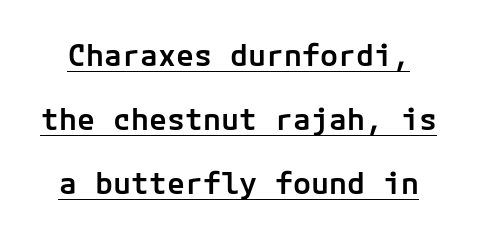
The image shows 30 px semibold sans-serif type, upright; set loose line spacing (2.14x), normal letter spacing, underlined; low stroke contrast and a medium x-height.
